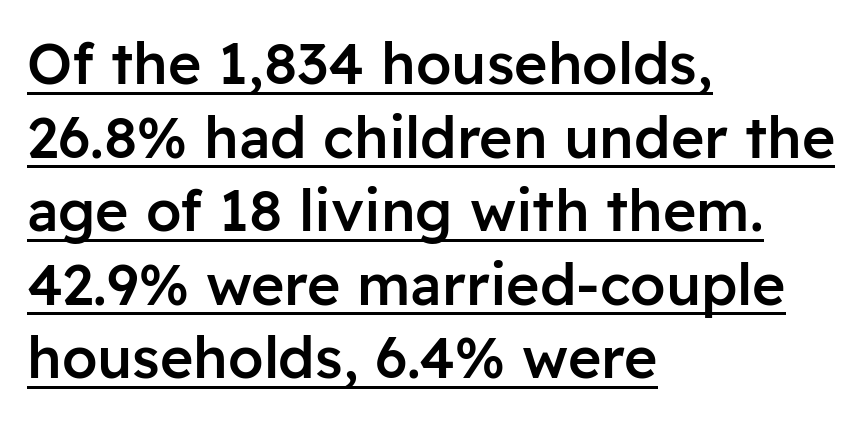
The image shows 57 px semibold sans-serif type, upright; set left-aligned, normal line spacing (1.29x), normal letter spacing, underlined; low stroke contrast and a medium x-height.
